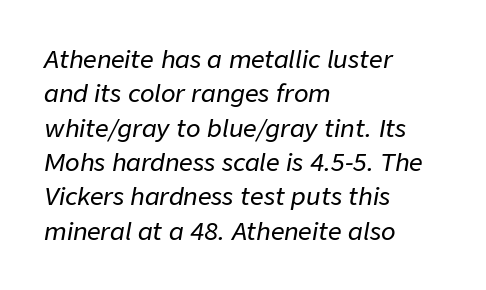
Q: Is the text italic (slanted)? A: Yes, it leans right by about 9 degrees.
Q: Is the text underlined? A: No.
Q: How is the paragraph aligned? A: Left-aligned.
Q: Is the spacing between letters normal or unusually wide? A: Normal.
Q: Is the spacing between lines tight, normal or loose? A: Normal.
